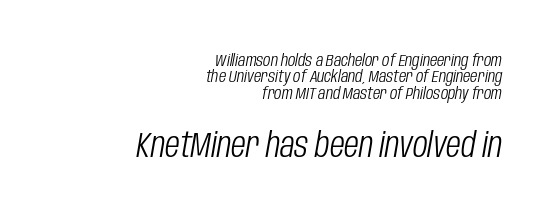
Character size in the trailing block exceeds that of the leading block. Each line ends at the same right margin while the left side varies. Honestly, there is no underline to notice here at all. Here the glyphs are tracked normally, forming tight word shapes. The face used here is proportionally spaced, like ordinary book or web type.
